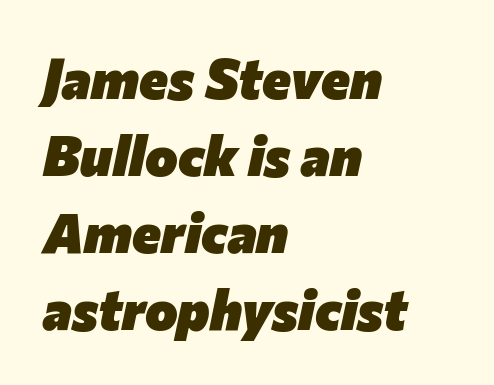
Proportional: the letters do not fall into vertical columns. Emphasis by weight is at full strength: bold. Descender tails drop into unmarked territory. What's the leading like? Ordinary, nothing unusual. Is the letter spacing exaggerated? No — it looks like the ordinary default.
